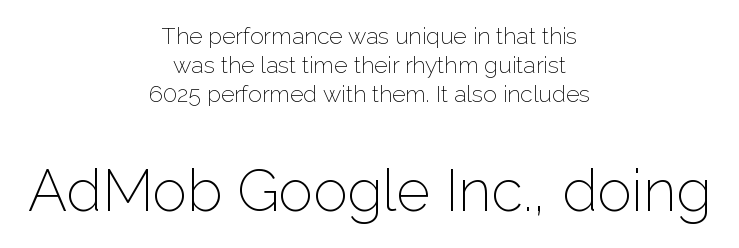
In this sample the second text group is rendered at the bigger scale. Does the leading feel generous? No, just average. Type without underlining. This is the regular roman posture of the typeface.
